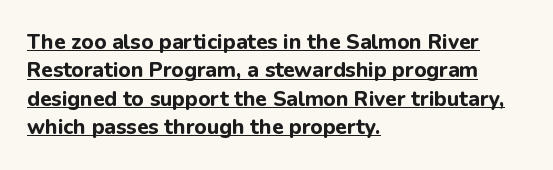
The image shows 21 px bold type, upright; set left-aligned, normal line spacing (1.35x), normal letter spacing, underlined.
